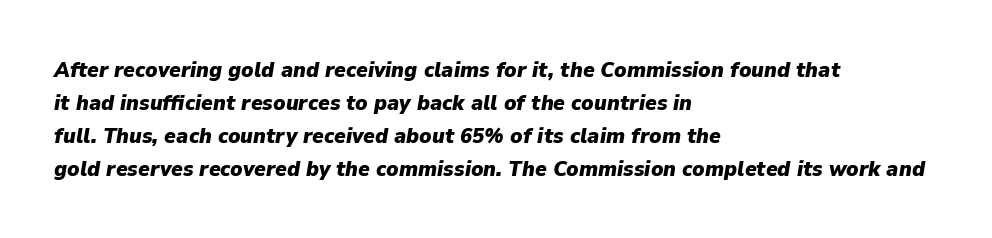
The image shows 22 px bold type, italic (leaning right); set left-aligned, normal line spacing (1.5x), normal letter spacing, not underlined.
